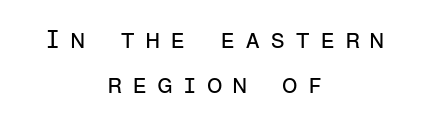
Quick note: not italic, upright. Compared with a flush-left layout, this one balances lines on the center instead. The specimen omits any rule beneath the text block's lines. Words appear elongated and porous because spacing is wide. A quiet, ordinary-to-light weight characterises the typeface.
